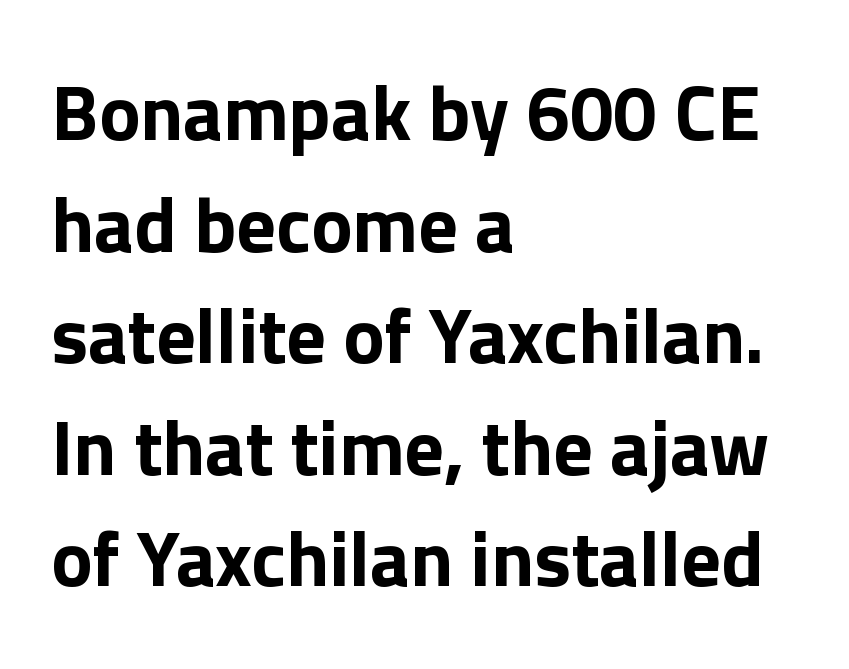
It's the straight-up-and-down kind of type. The rendering uses natural spacing where letterforms have individual widths. Does the copy run flush right? No — it runs flush left. Nope, no serifs anywhere on these letters. The tracking reads as untouched default to a designer's eye.
